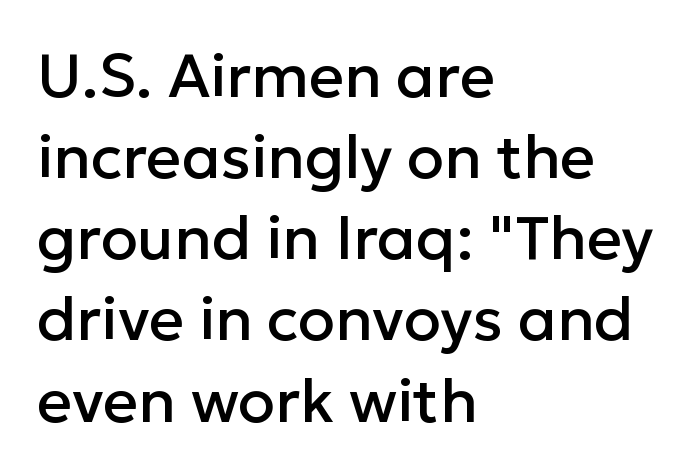
Standard letterfit; no display-style spreading of the glyphs. Nobody drew a line under any word here. The letters carry no serifs — their stems end cleanly without finishing strokes. Notice how descenders clear the ascenders below comfortably — that's standard leading. Posture: upright roman.
